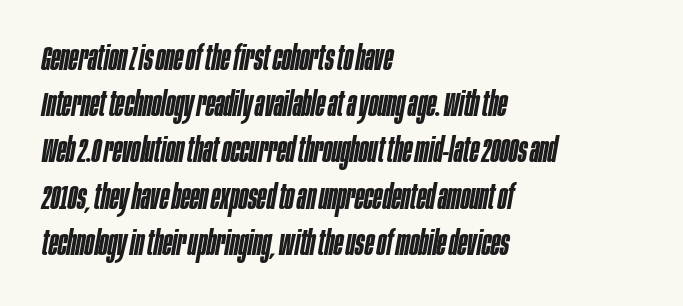
The image shows 34 px semibold, condensed type, italic (leaning right); set left-aligned, normal line spacing (1.36x), normal letter spacing, not underlined; low stroke contrast and a large x-height.
